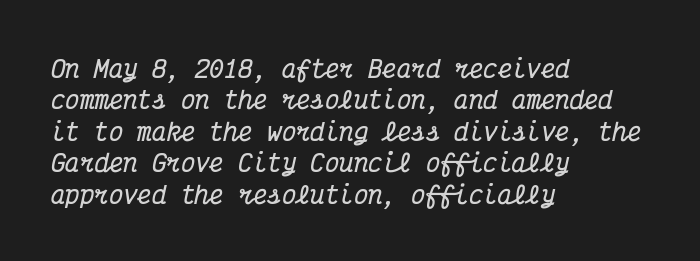
The image shows 24 px bold type, italic (leaning right); set left-aligned, normal line spacing (1.31x), normal letter spacing, not underlined.
